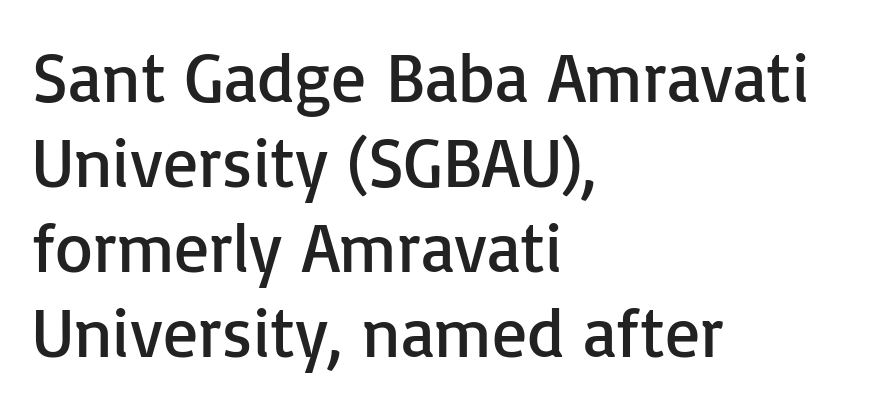
The image shows 69 px regular-weight sans-serif type, upright; set left-aligned, line spacing 1.23x, normal letter spacing, not underlined; low stroke contrast and a medium x-height.
